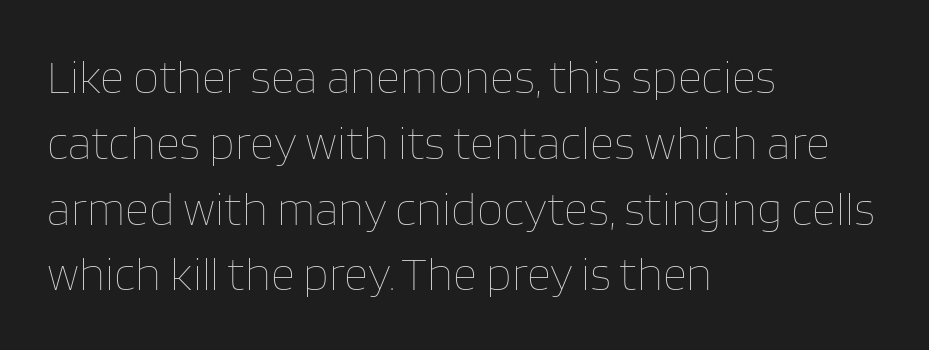
A typesetter would call this proportional, since set widths differ per character. Typeset ragged right — the left edge is the straight one. Leading: standard. Ascenders rise straight up at ninety degrees. The horizontal fit of the characters is conventional and even.
